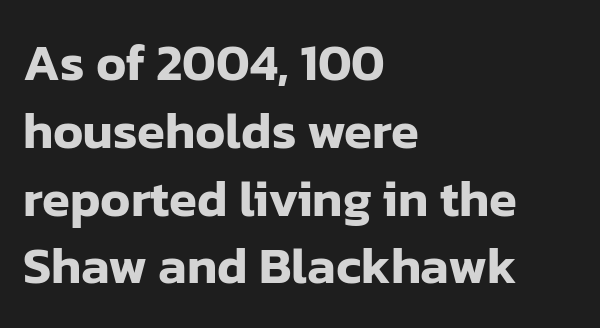
In terms of letterform style, serifs are entirely absent. Do the letters lean? They stand straight. What's the leading like? Ordinary, nothing unusual. This sample uses plain, unmodified letter spacing. Leftover space on each line is placed entirely after the last word.
